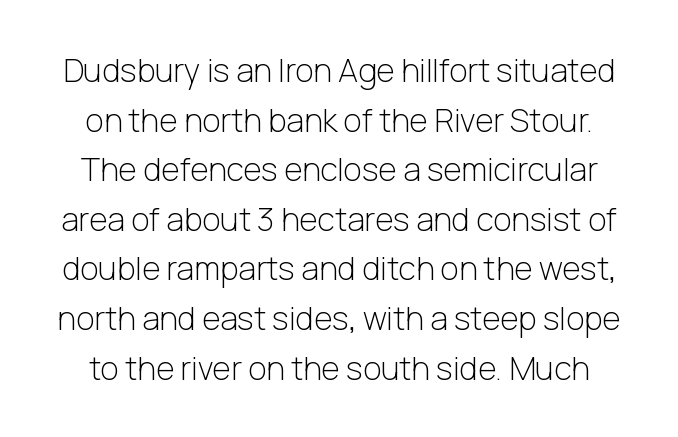
{"serif": "no", "italic": "no", "bold": "no", "weight": "light", "width": "normal", "stroke_contrast": "low", "x_height": "medium", "monospaced": "no", "underline": "no", "line_spacing": "normal", "line_spacing_ratio": 1.55, "letter_spacing": "normal", "letter_spacing_em": 0.0, "glyph_px": 32}
